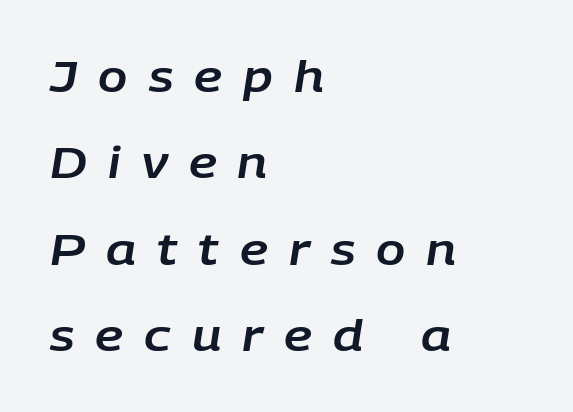
Q: Is the text italic (slanted)? A: Yes, it leans right by about 9 degrees.
Q: Is the text underlined? A: No.
Q: How is the paragraph aligned? A: Left-aligned.
Q: Is the spacing between letters normal or unusually wide? A: Unusually wide.
Q: Is the spacing between lines tight, normal or loose? A: Loose.
Q: Width (condensed, normal, or wide)? A: Normal.
Q: Stroke contrast? A: Low.
Q: x-height? A: Large.
Q: Monospaced? A: No.
